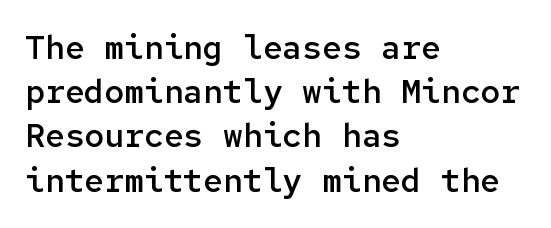
{"serif": "no", "italic": "no", "bold": "semi", "weight": "semibold", "width": "normal", "stroke_contrast": "low", "x_height": "medium", "monospaced": "yes", "underline": "no", "align": "left", "line_spacing": "normal", "line_spacing_ratio": 1.34, "letter_spacing": "normal", "letter_spacing_em": 0.0, "glyph_px": 33}
